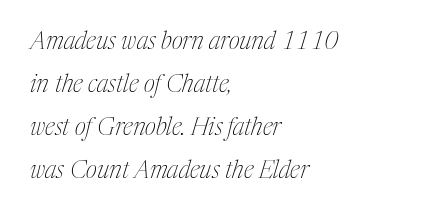
The image shows 24 px text type, italic (leaning right); set left-aligned, line spacing 1.79x, normal letter spacing, not underlined.
